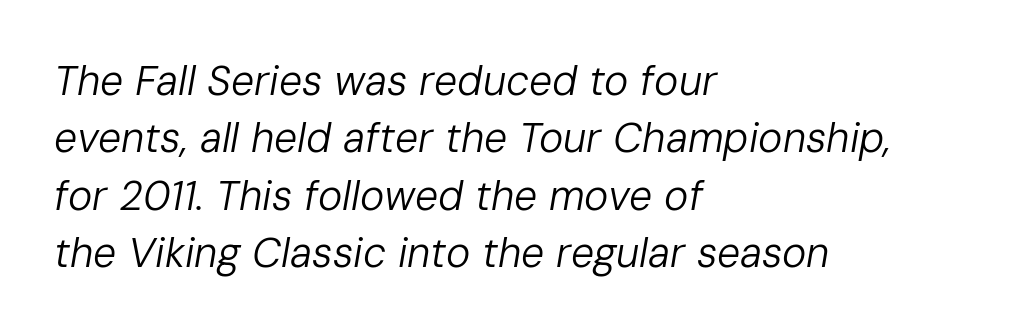
Q: Is the text bold? A: No.
Q: Is the text italic (slanted)? A: Yes, it leans right by about 10 degrees.
Q: Is the text underlined? A: No.
Q: How is the paragraph aligned? A: Left-aligned.
Q: Is the spacing between letters normal or unusually wide? A: Normal.
Q: Is the spacing between lines tight, normal or loose? A: Normal.
Q: Width (condensed, normal, or wide)? A: Normal.
Q: Stroke contrast? A: Low.
Q: x-height? A: Medium.
Q: Monospaced? A: No.
